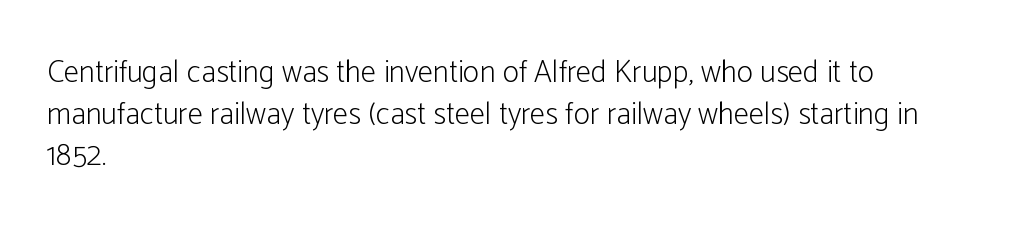
The image shows 31 px light, condensed sans-serif type, upright; set left-aligned, normal line spacing (1.34x), normal letter spacing, not underlined; low stroke contrast and a medium x-height.
